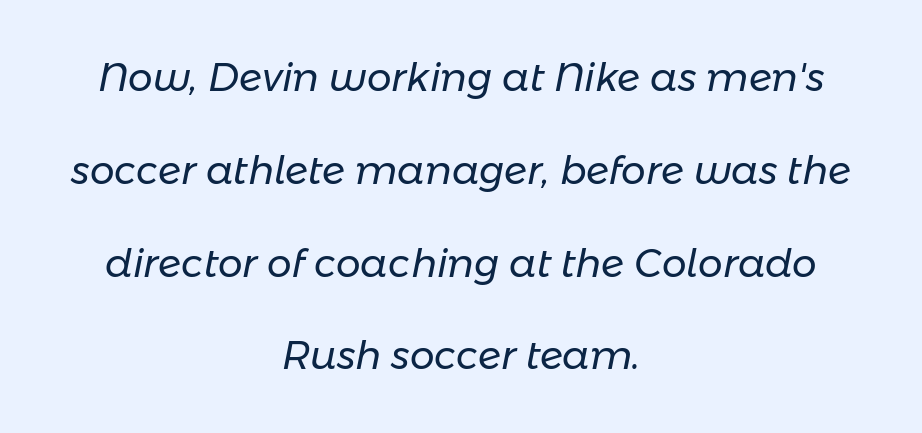
The image shows 39 px regular-weight type, italic (leaning right); set centered, loose line spacing (2.38x), normal letter spacing, not underlined; low stroke contrast and a medium x-height.
